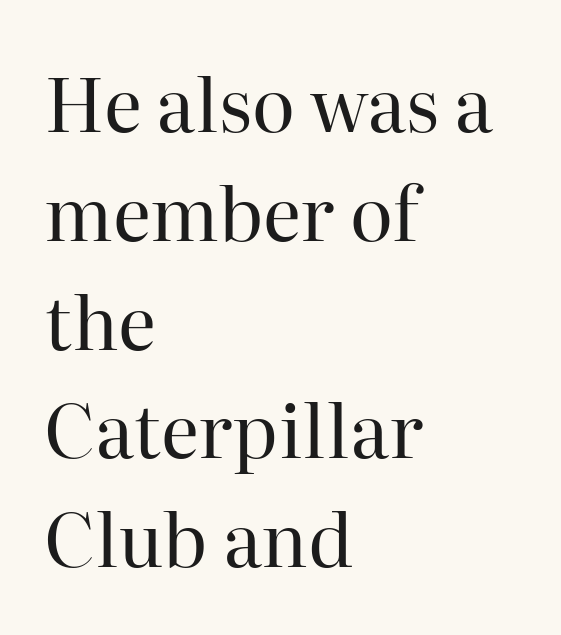
{"serif": "yes", "italic": "no", "bold": "no", "weight": "regular", "width": "normal", "stroke_contrast": "high", "x_height": "medium", "monospaced": "no", "underline": "no", "align": "left", "line_spacing": "normal", "line_spacing_ratio": 1.47, "letter_spacing": "normal", "letter_spacing_em": 0.0, "glyph_px": 74}
